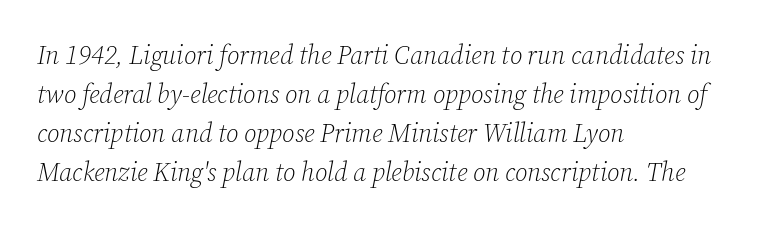
The passage shown is not underscored anywhere. Looking at the ascenders, they clearly lean. Heft: none added — not bold. One-word summary of the alignment: left.
